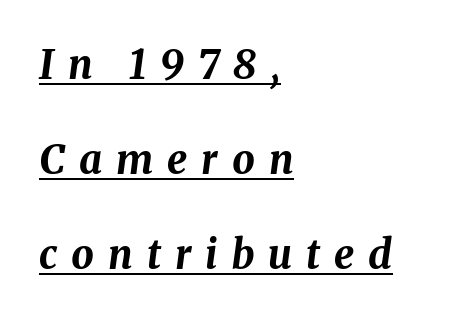
Q: Is the text bold? A: Yes.
Q: Is the text italic (slanted)? A: Yes, it leans right by about 8 degrees.
Q: Is the text underlined? A: Yes.
Q: How is the paragraph aligned? A: Left-aligned.
Q: Is the spacing between letters normal or unusually wide? A: Unusually wide.
Q: Is the spacing between lines tight, normal or loose? A: Loose.
Q: Width (condensed, normal, or wide)? A: Normal.
Q: Stroke contrast? A: Medium.
Q: x-height? A: Medium.
Q: Monospaced? A: No.
